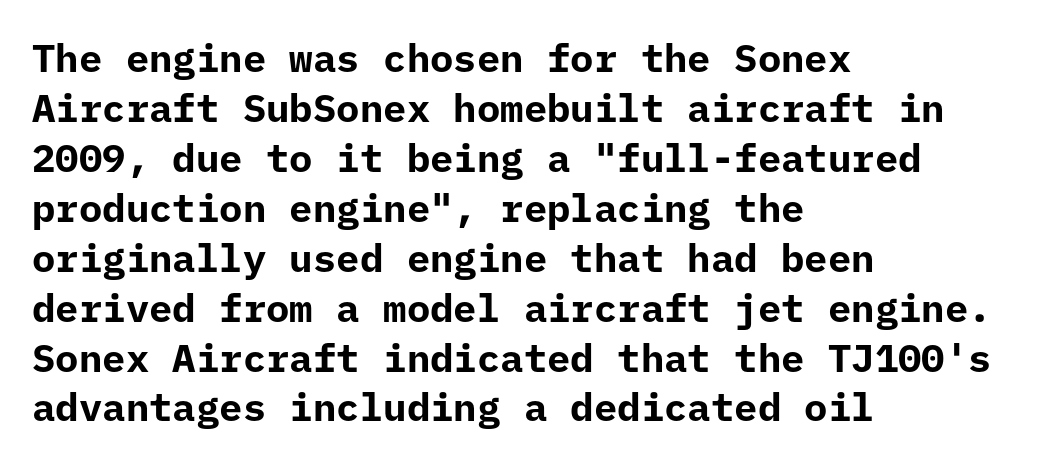
Spacing verdict: monospaced, one width for all characters. Nobody drew a line under any word here. A typesetter would call this zero additional tracking. Does the copy run flush right? No — it runs flush left. Strokes here are thick enough to call this a true bold.
